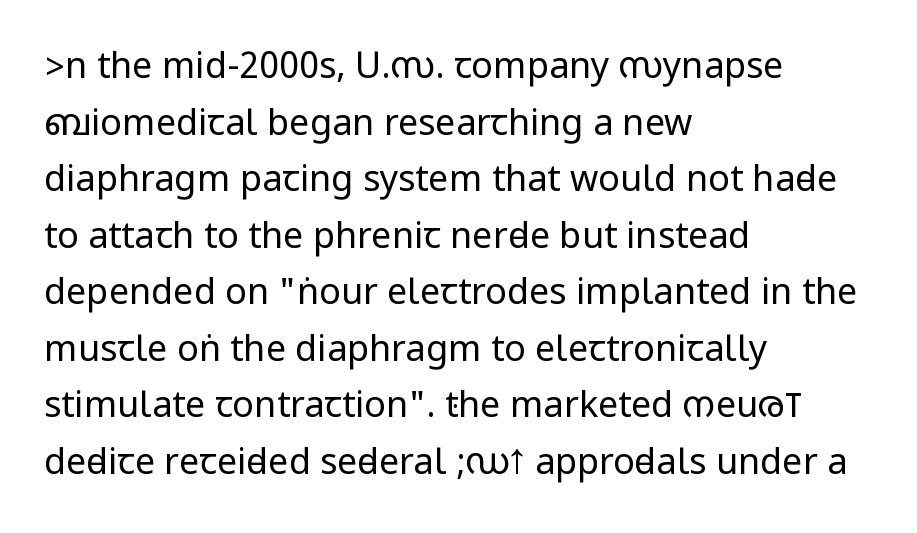
The image shows 36 px regular-weight, condensed sans-serif type, upright; set left-aligned, normal line spacing (1.57x), normal letter spacing, not underlined; low stroke contrast.
